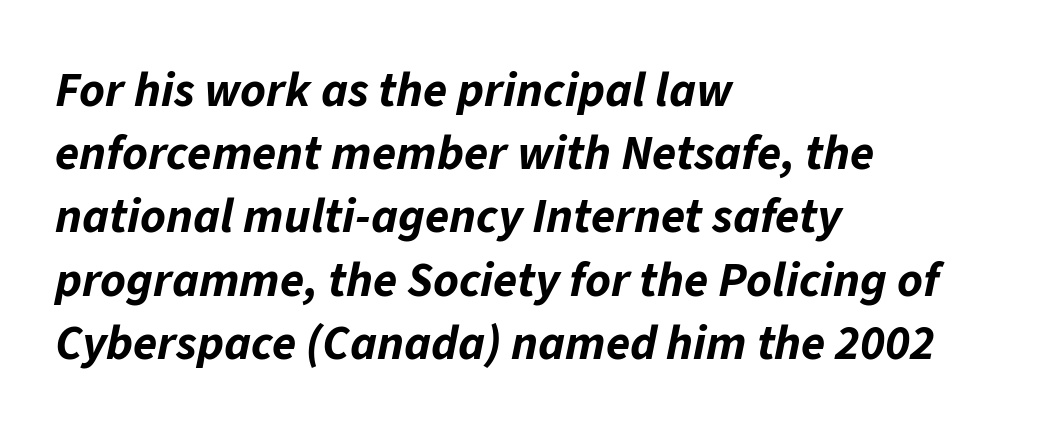
The image shows 49 px bold type, italic (leaning right); set left-aligned, normal line spacing (1.29x), normal letter spacing, not underlined; low stroke contrast and a medium x-height.
